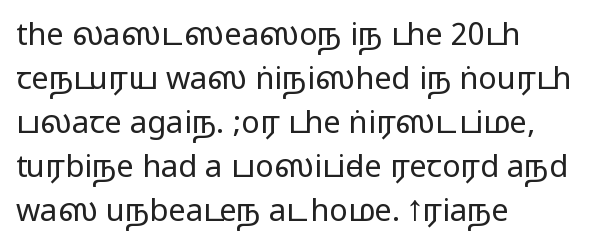
Underlining? Definitely not there. The typesetter chose a ragged-right arrangement here. Proportional: the letters do not fall into vertical columns. Horizontal bands of white between lines are of average thickness.
